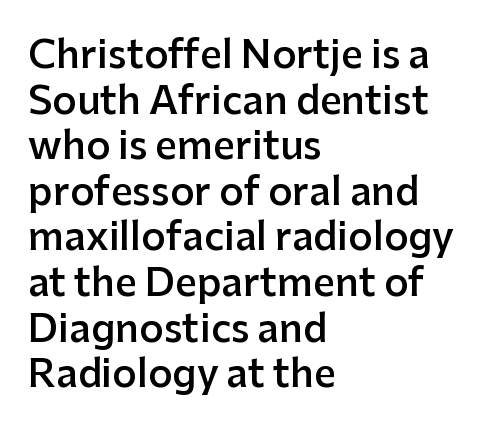
Nope, not italic — everything's standing straight. Font category for this specimen: sans-serif. Compared with an ordinary text face, these strokes are moderately heavier — a semibold. If you drew a ruler down the left edge, every line would touch it.
